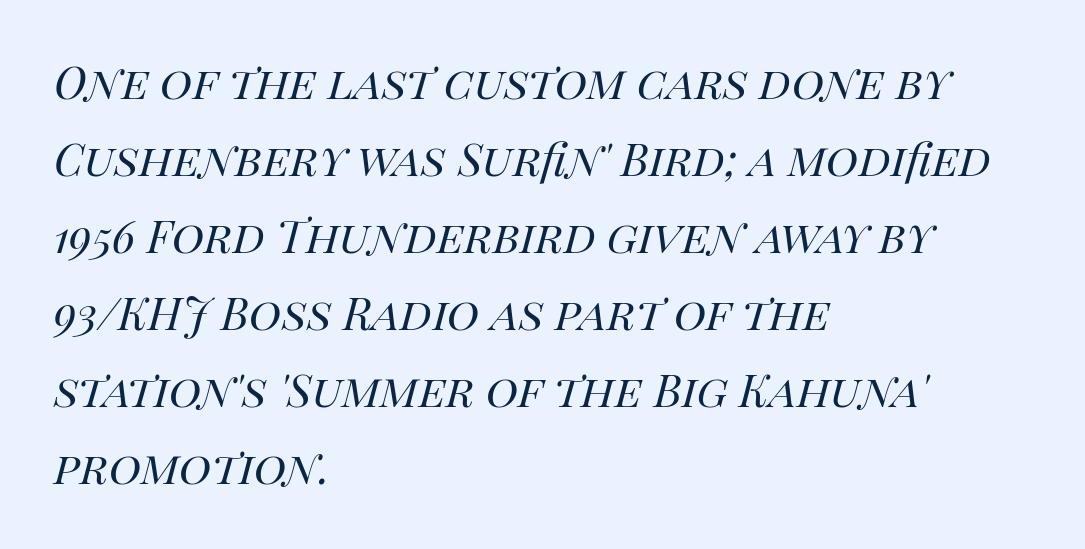
Q: Is the text bold? A: No.
Q: Is the text italic (slanted)? A: Yes, it leans right by about 14 degrees.
Q: Is the text underlined? A: No.
Q: How is the paragraph aligned? A: Left-aligned.
Q: Is the spacing between letters normal or unusually wide? A: Normal.
Q: Is the spacing between lines tight, normal or loose? A: Normal.
Q: Width (condensed, normal, or wide)? A: Normal.
Q: Stroke contrast? A: High.
Q: x-height? A: Large.
Q: Monospaced? A: No.
